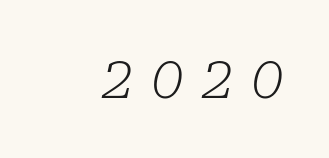
The image shows 56 px light serif type, italic (leaning right); set unusually wide letter spacing (+0.33 em), not underlined; low stroke contrast and a medium x-height.
